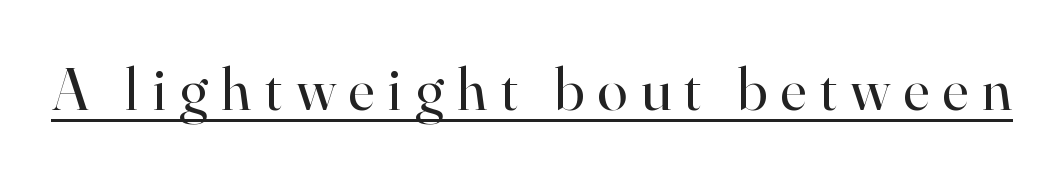
Q: Is the text bold? A: No.
Q: Is the text italic (slanted)? A: No, it is upright.
Q: Is the typeface a serif or a sans-serif typeface? A: Serif.
Q: Is the text underlined? A: Yes.
Q: Is the spacing between letters normal or unusually wide? A: Unusually wide.
Q: Width (condensed, normal, or wide)? A: Normal.
Q: Stroke contrast? A: High.
Q: x-height? A: Small.
Q: Monospaced? A: No.
